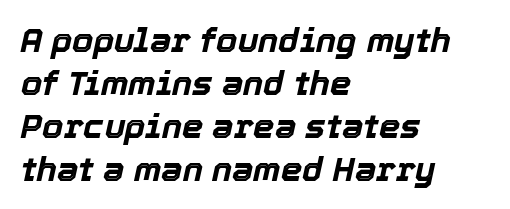
Spacing between characters is what you'd get straight out of the box. The characters look thick and weighty, a clear bold. The letters advance in unequal steps, a hallmark of proportional type. Horizontal bands of white between lines are of average thickness.
